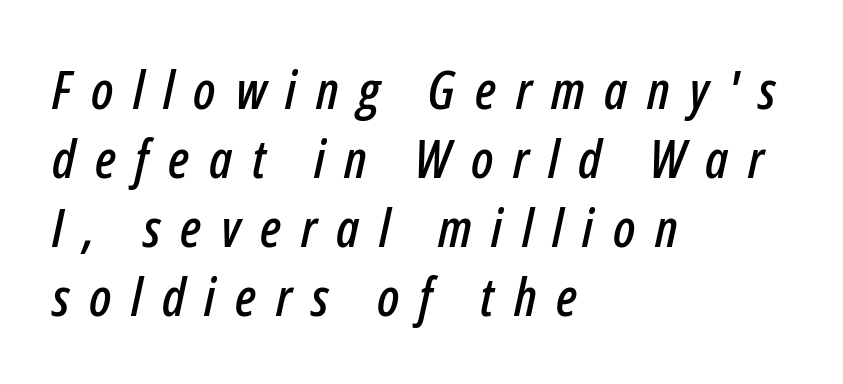
The image shows 53 px condensed type, italic (leaning right); set left-aligned, normal line spacing (1.3x), unusually wide letter spacing (+0.37 em), not underlined; low stroke contrast and a medium x-height.
